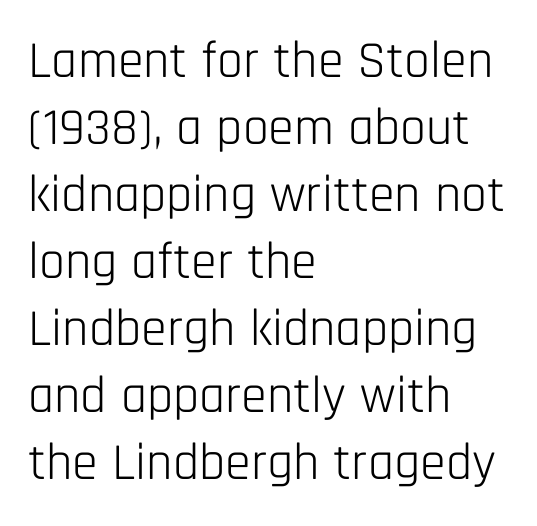
{"serif": "no", "italic": "no", "bold": "no", "weight": "light", "width": "condensed", "stroke_contrast": "low", "x_height": "large", "monospaced": "no", "underline": "no", "align": "left", "line_spacing": "normal", "line_spacing_ratio": 1.29, "letter_spacing": "normal", "letter_spacing_em": 0.0, "glyph_px": 52}
